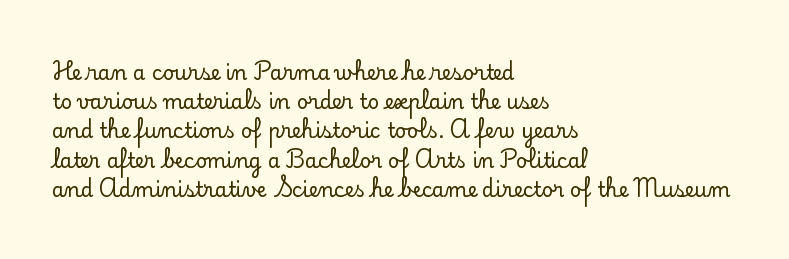
The image shows 20 px text type, upright; set left-aligned, normal line spacing (1.46x), normal letter spacing, not underlined.
